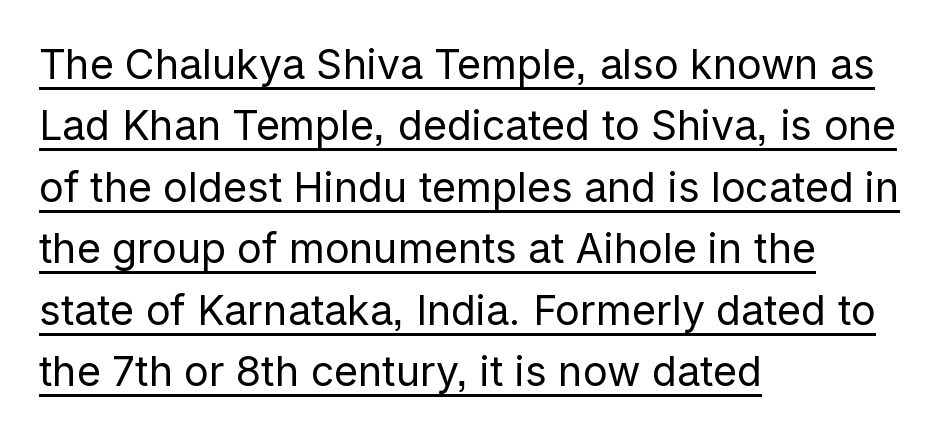
{"serif": "no", "italic": "no", "bold": "no", "weight": "regular", "width": "normal", "stroke_contrast": "low", "x_height": "medium", "monospaced": "no", "underline": "yes", "align": "left", "line_spacing": "normal", "line_spacing_ratio": 1.5, "letter_spacing": "normal", "letter_spacing_em": 0.0, "glyph_px": 41}
